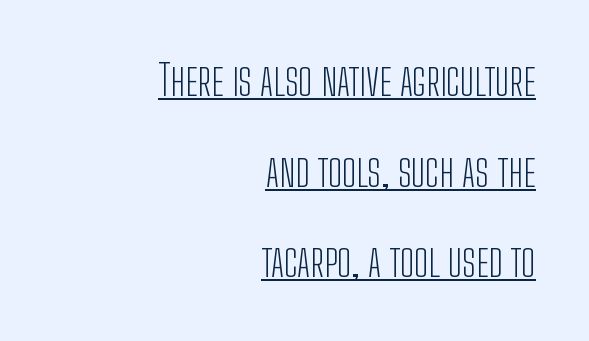
{"serif": "no", "italic": "no", "bold": "no", "weight": "light", "width": "condensed", "stroke_contrast": "low", "x_height": "medium", "monospaced": "no", "underline": "yes", "align": "right", "line_spacing": "loose", "line_spacing_ratio": 2.16, "letter_spacing": "normal", "letter_spacing_em": 0.0, "glyph_px": 42}
